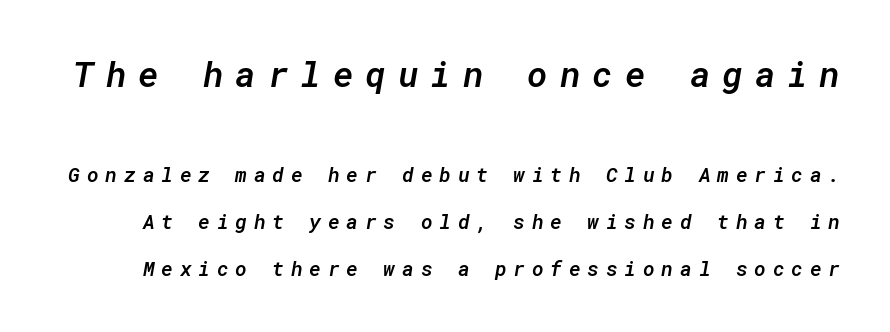
Q: Is the text bold? A: Semi-bold.
Q: Is the text italic (slanted)? A: Yes, it leans right by about 10 degrees.
Q: Is the text underlined? A: No.
Q: Is the spacing between letters normal or unusually wide? A: Unusually wide.
Q: Is the spacing between lines tight, normal or loose? A: Loose.
Q: Which block of text is set in a larger size, the first (top) or the second (bottom)? A: The first (top) one.
Q: Width (condensed, normal, or wide)? A: Normal.
Q: Stroke contrast? A: Low.
Q: x-height? A: Medium.
Q: Monospaced? A: Yes.
